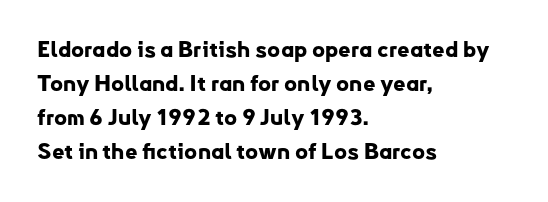
The image shows 22 px bold type, upright; set left-aligned, normal line spacing (1.55x), normal letter spacing, not underlined.
